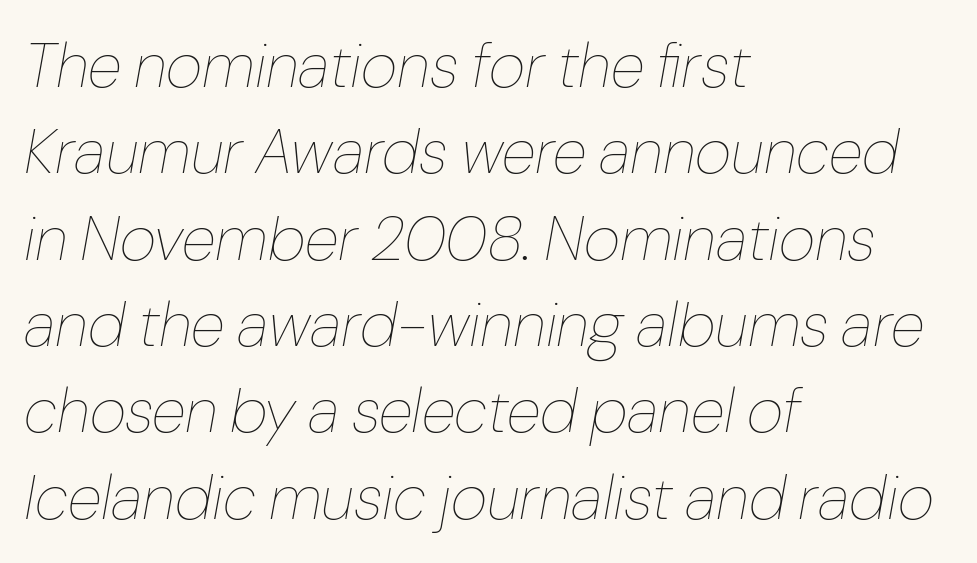
{"italic": "yes", "lean": "right", "slant_degrees": 10, "bold": "no", "weight": "thin", "width": "normal", "stroke_contrast": "low", "x_height": "medium", "monospaced": "no", "underline": "no", "align": "left", "line_spacing": "normal", "line_spacing_ratio": 1.37, "letter_spacing": "normal", "letter_spacing_em": 0.0, "glyph_px": 63}
